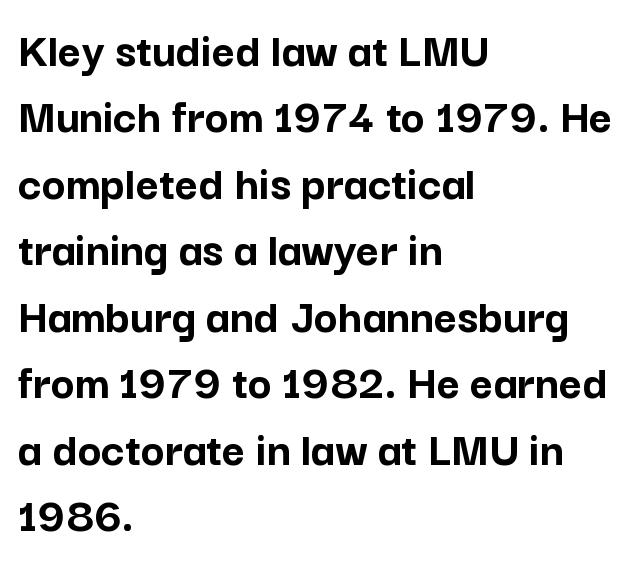
The image shows 50 px semibold sans-serif type, upright; set left-aligned, normal line spacing (1.33x), normal letter spacing, not underlined; low stroke contrast and a medium x-height.
